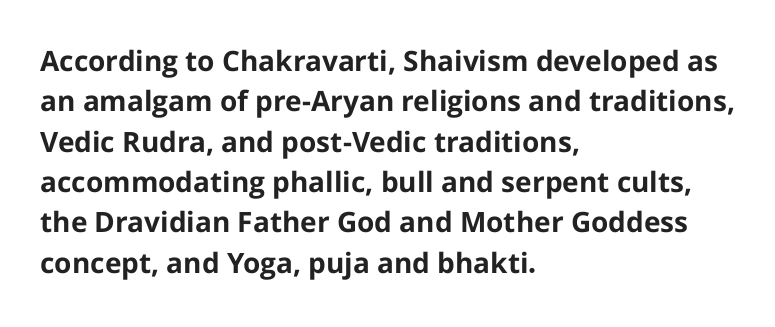
{"serif": "no", "italic": "no", "bold": "yes", "weight": "bold", "width": "normal", "stroke_contrast": "low", "x_height": "medium", "monospaced": "no", "underline": "no", "align": "left", "line_spacing": "normal", "line_spacing_ratio": 1.44, "letter_spacing": "normal", "letter_spacing_em": 0.0, "glyph_px": 28}
